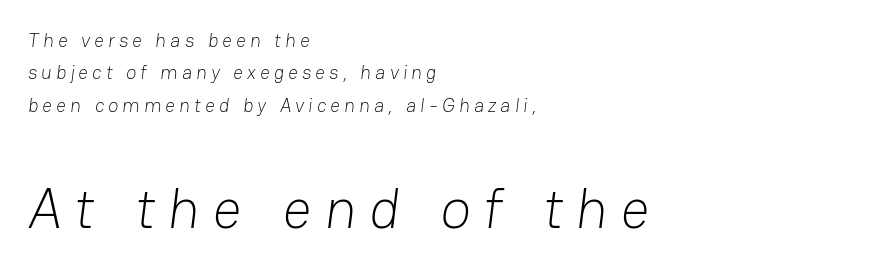
{"serif": "no", "bold": "no", "weight": "light", "width": "normal", "stroke_contrast": "low", "x_height": "medium", "monospaced": "no", "underline": "no", "align": "left", "line_spacing_ratio": 1.71, "letter_spacing": "wide", "letter_spacing_em": 0.22, "larger_block": "second", "size_ratio": 3.0, "glyph_px": 57}
